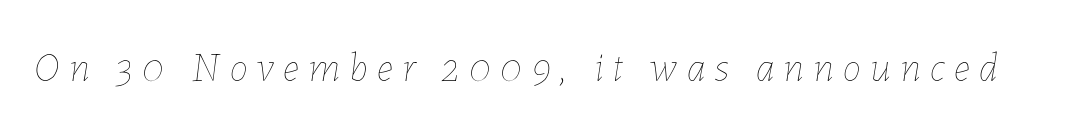
The image shows 41 px thin type, italic (leaning right); set unusually wide letter spacing (+0.23 em), not underlined; low stroke contrast and a medium x-height.
